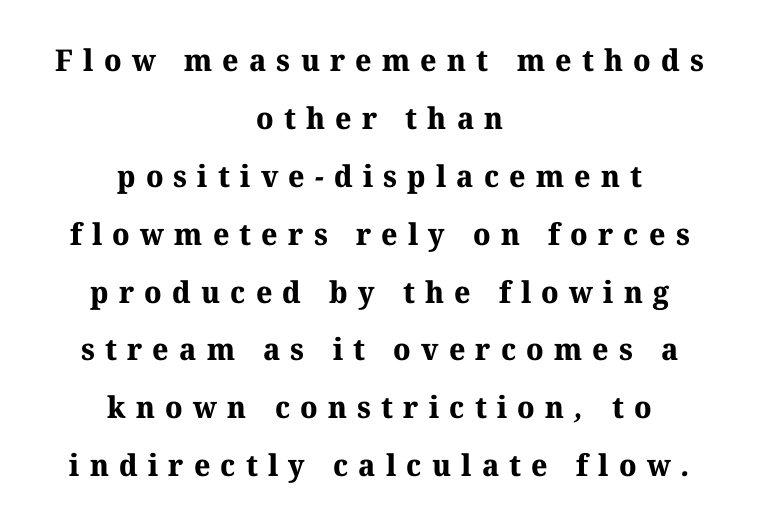
Typeset on center — no edge is straight. Leading: increased. The rendering uses natural spacing where letterforms have individual widths. The type is letterspaced generously, with wide tracking. You'd pick this weight for a headline — it's a proper bold.
